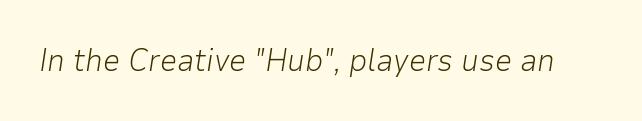
Emphasis-style slanted type is in use. Between one letter and the next there's only the usual sliver of space. The weight tops out at a normal text grade. The glyphs are unaccompanied by any horizontal stroke below them. Proportional: the letters do not fall into vertical columns.
